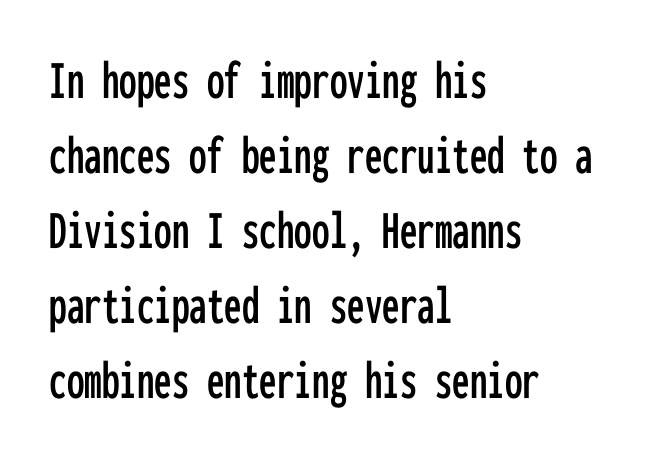
The typography opts for an upright posture over an oblique one. Bare-footed words on every line. Vertically, the passage feels balanced, rows spaced as you'd expect. The face used here is monospaced, like something from a code editor. Type style note: lacks serifs.
